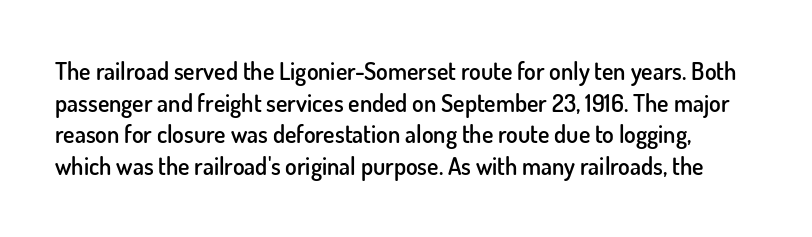
{"italic": "no", "bold": "semi", "underline": "no", "line_spacing": "normal", "line_spacing_ratio": 1.32, "letter_spacing": "normal", "letter_spacing_em": 0.0, "glyph_px": 24}
